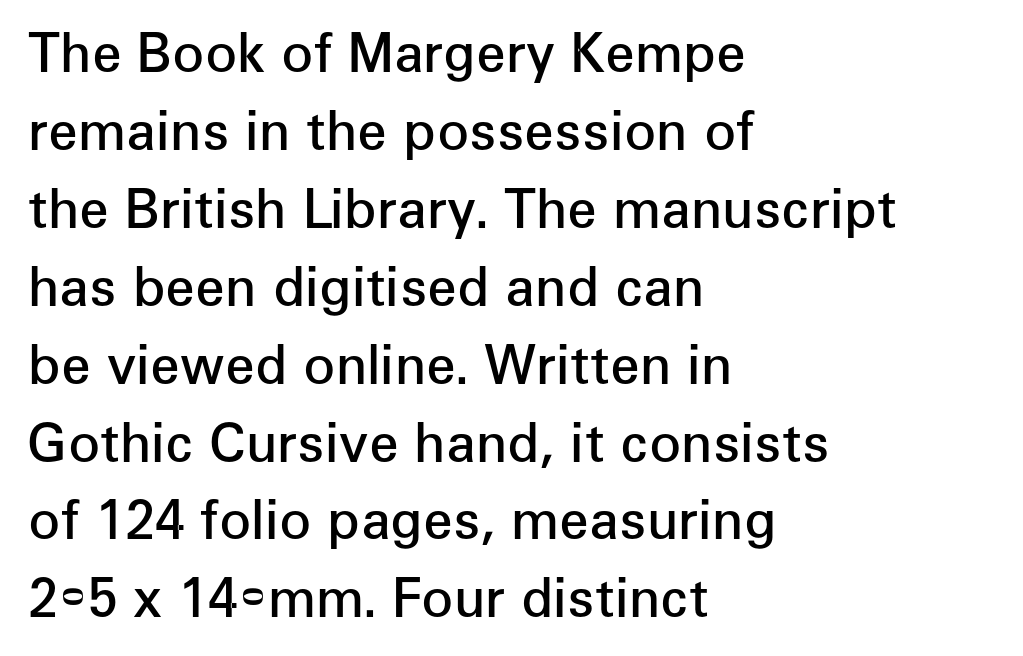
{"serif": "no", "italic": "no", "bold": "semi", "weight": "semibold", "width": "normal", "stroke_contrast": "low", "x_height": "medium", "monospaced": "no", "underline": "no", "align": "left", "line_spacing": "normal", "line_spacing_ratio": 1.47, "letter_spacing": "normal", "letter_spacing_em": 0.0, "glyph_px": 53}
